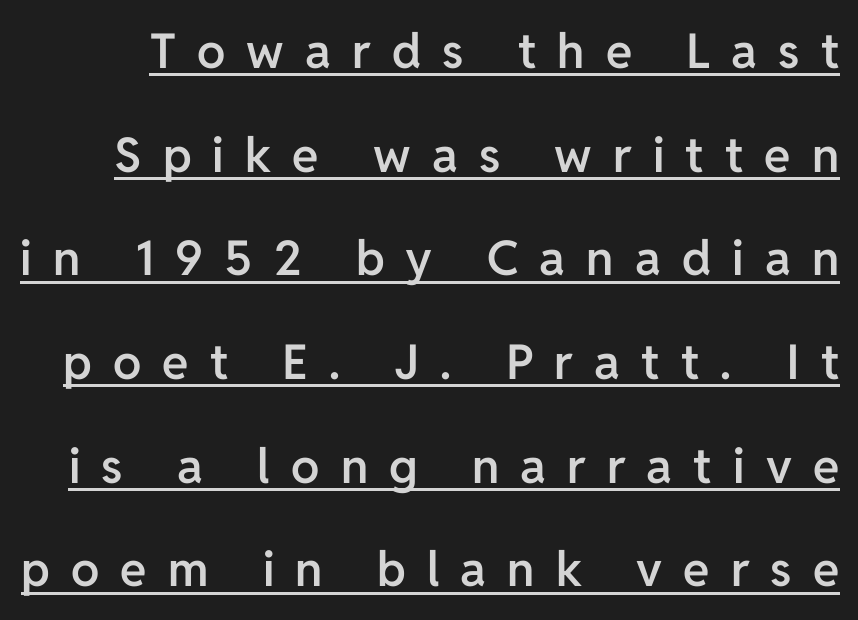
{"serif": "no", "italic": "no", "bold": "semi", "weight": "semibold", "width": "normal", "stroke_contrast": "low", "x_height": "medium", "monospaced": "no", "underline": "yes", "line_spacing": "loose", "line_spacing_ratio": 2.16, "letter_spacing": "wide", "letter_spacing_em": 0.44, "glyph_px": 48}
